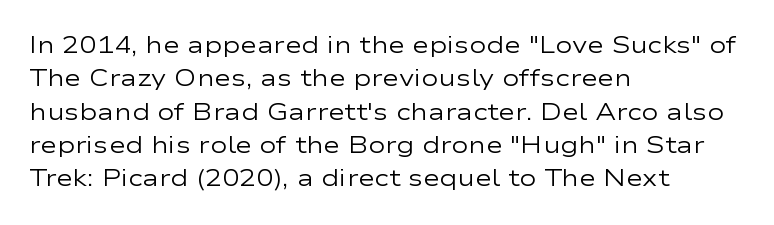
The image shows 23 px text type, upright; set left-aligned, normal line spacing (1.45x), normal letter spacing, not underlined.
